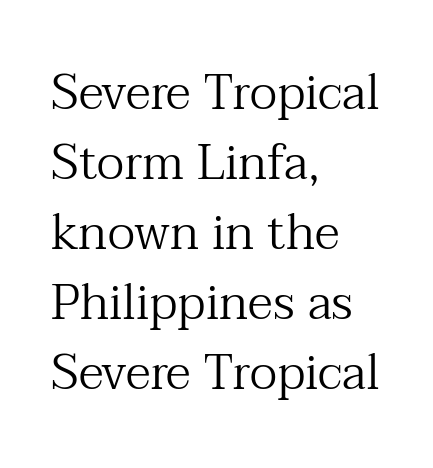
{"serif": "yes", "italic": "no", "bold": "no", "weight": "regular", "width": "normal", "stroke_contrast": "medium", "x_height": "medium", "monospaced": "no", "underline": "no", "align": "left", "line_spacing": "normal", "line_spacing_ratio": 1.43, "letter_spacing": "normal", "letter_spacing_em": 0.0, "glyph_px": 49}
